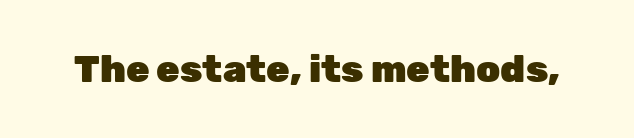
Q: Is the text bold? A: Yes.
Q: Is the text italic (slanted)? A: No, it is upright.
Q: Is the typeface a serif or a sans-serif typeface? A: Sans-serif.
Q: Is the text underlined? A: No.
Q: Is the spacing between letters normal or unusually wide? A: Normal.
Q: Width (condensed, normal, or wide)? A: Normal.
Q: Stroke contrast? A: Low.
Q: x-height? A: Medium.
Q: Monospaced? A: No.
